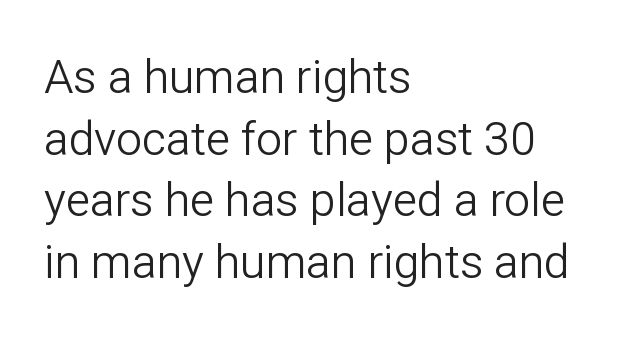
The image shows 46 px light sans-serif type, upright; set left-aligned, normal line spacing (1.34x), normal letter spacing, not underlined; low stroke contrast and a medium x-height.
